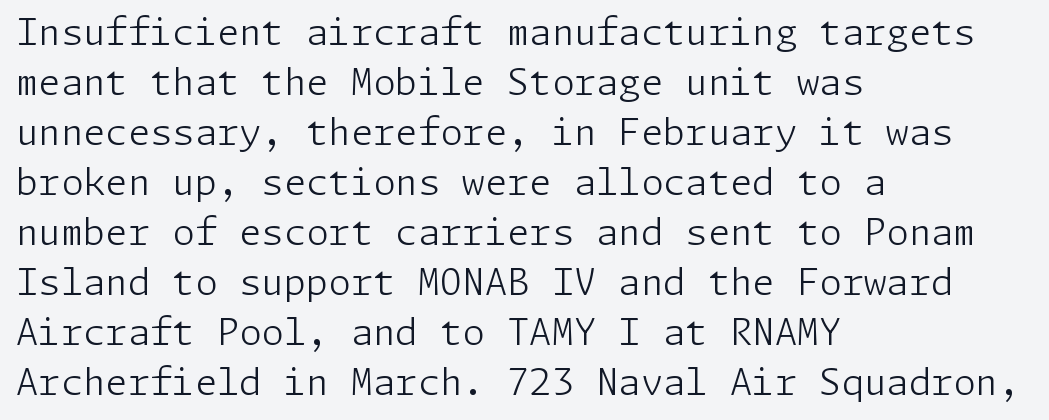
{"serif": "no", "italic": "no", "bold": "no", "weight": "light", "width": "normal", "stroke_contrast": "low", "x_height": "medium", "underline": "no", "align": "left", "line_spacing": "normal", "line_spacing_ratio": 1.39, "letter_spacing": "normal", "letter_spacing_em": 0.0, "glyph_px": 36}
